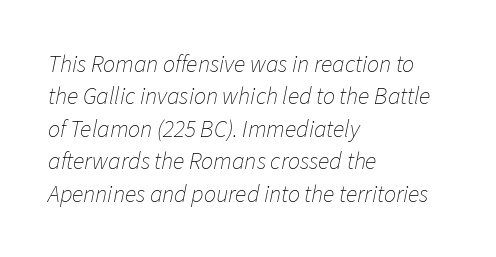
There is no visible air inserted between adjacent glyphs. The baseline area is clear. Vertical spacing — default. Every character sits at an angle, as italics do.
